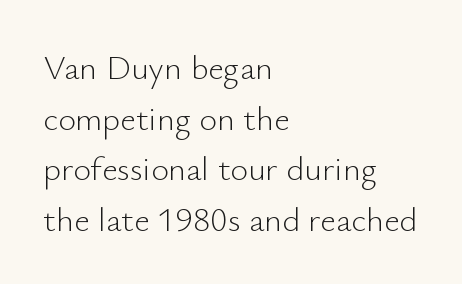
The characters are drawn with everyday or finer stroke widths. The type is set solid horizontally, with unmodified tracking. Line beginnings align vertically; line endings do not. Decoration check: the copy has no underline.
